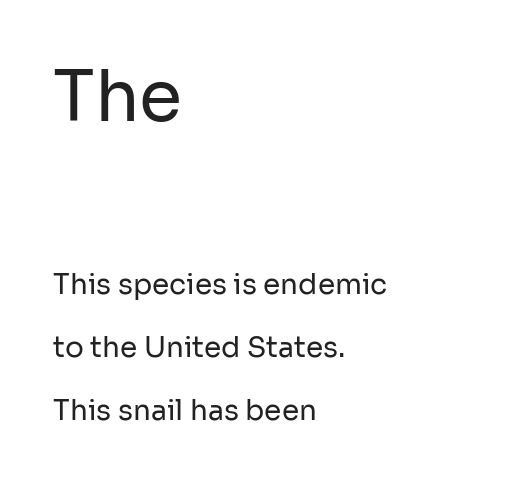
The image shows 70 px regular-weight sans-serif type, upright; set left-aligned, loose line spacing (2.25x), normal letter spacing, not underlined; the first (top) block is 2.5x larger; low stroke contrast and a medium x-height.
